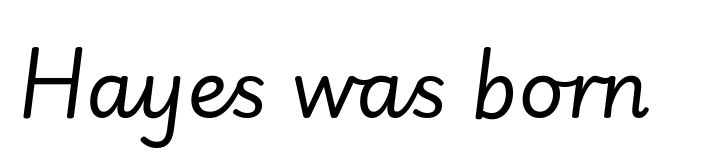
{"italic": "yes", "lean": "right", "slant_degrees": 7, "bold": "no", "weight": "regular", "width": "normal", "stroke_contrast": "low", "x_height": "small", "monospaced": "no", "underline": "no", "letter_spacing": "normal", "letter_spacing_em": 0.0, "glyph_px": 79}
